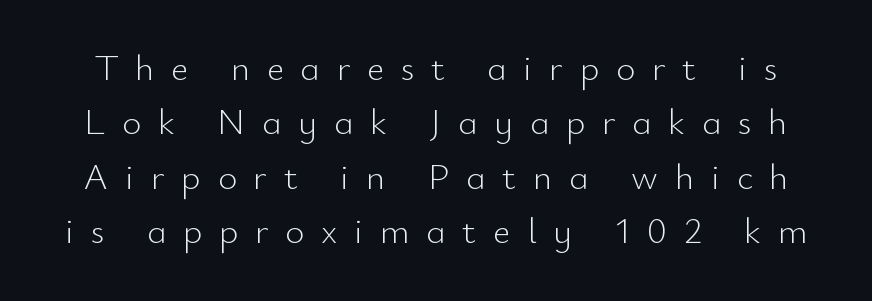
Italic: no, the glyphs are upright roman. Weight: not bold — regular or lighter. Grotesque or geometric, the face here clearly has no serifs. Observe the wide spacing: letters keep a clear distance from each other. The passage shown stacks its lines at a standard gap.
